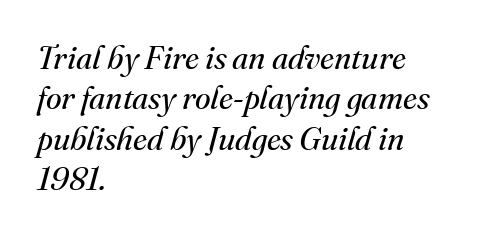
{"serif": "yes", "italic": "yes", "lean": "right", "slant_degrees": 16, "bold": "no", "weight": "regular", "width": "normal", "stroke_contrast": "medium", "x_height": "small", "monospaced": "no", "underline": "no", "align": "left", "line_spacing": "normal", "line_spacing_ratio": 1.26, "letter_spacing": "normal", "letter_spacing_em": 0.0, "glyph_px": 32}
